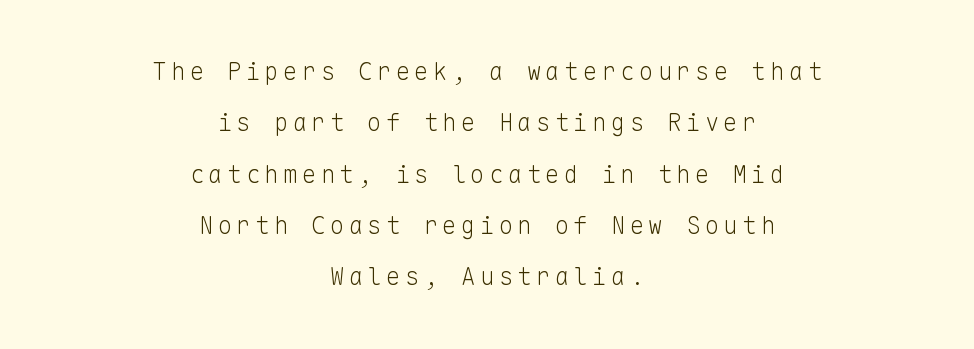
A light-to-regular cut is what we see here. The passage is arranged like a title page — every line centered. Is there much room between lines? Yes — plenty of vertical air separates them. You can tell it's not italic because the verticals are truly vertical.
